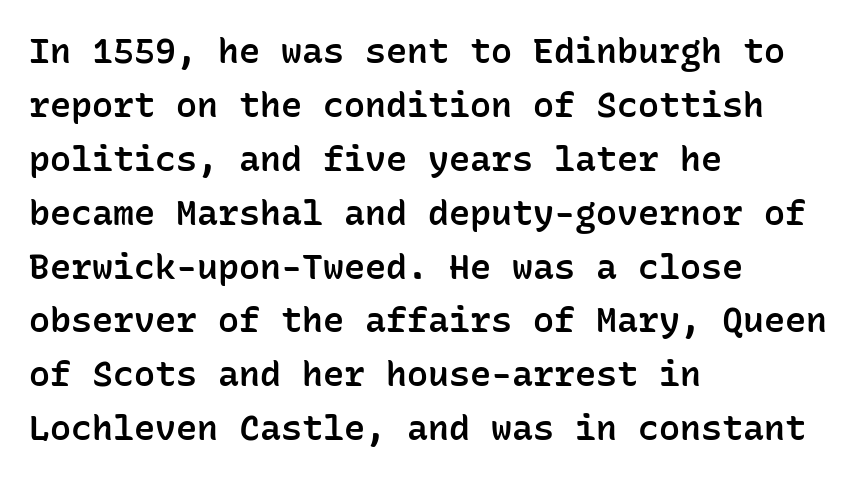
Q: Is the text bold? A: Semi-bold.
Q: Is the text italic (slanted)? A: No, it is upright.
Q: Is the typeface a serif or a sans-serif typeface? A: Sans-serif.
Q: Is the text underlined? A: No.
Q: How is the paragraph aligned? A: Left-aligned.
Q: Is the spacing between letters normal or unusually wide? A: Normal.
Q: Is the spacing between lines tight, normal or loose? A: Normal.
Q: Width (condensed, normal, or wide)? A: Normal.
Q: Stroke contrast? A: Low.
Q: x-height? A: Medium.
Q: Monospaced? A: Yes.
